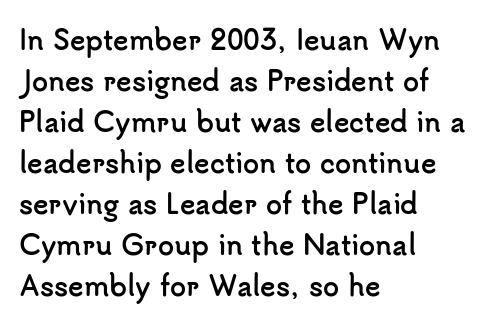
{"italic": "no", "bold": "yes", "underline": "no", "align": "left", "line_spacing": "normal", "line_spacing_ratio": 1.58, "letter_spacing": "normal", "letter_spacing_em": 0.0, "glyph_px": 26}
